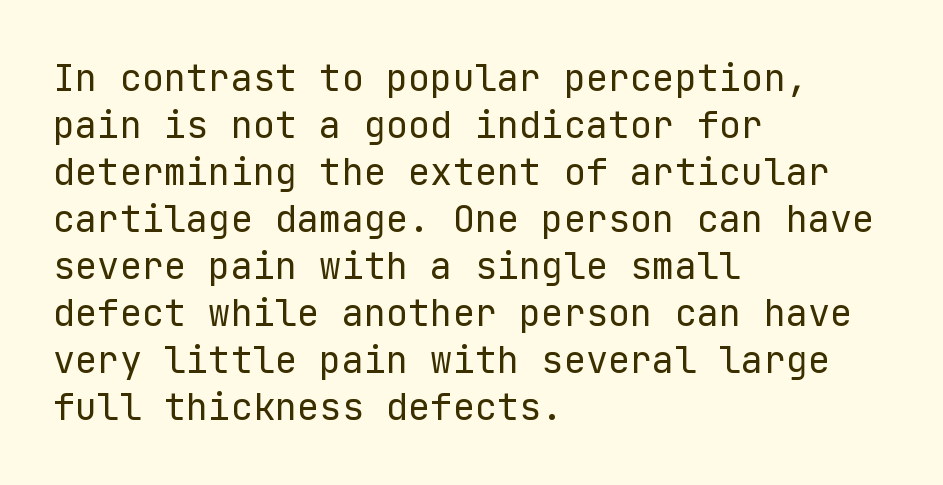
The image shows 37 px regular-weight sans-serif type, upright; set left-aligned, normal line spacing (1.27x), normal letter spacing, not underlined; low stroke contrast and a medium x-height.
